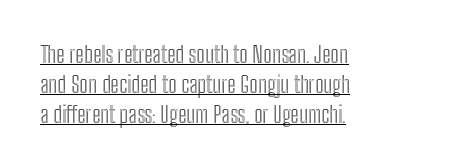
{"italic": "no", "underline": "yes", "align": "left", "line_spacing": "normal", "line_spacing_ratio": 1.3, "letter_spacing": "normal", "letter_spacing_em": 0.0, "glyph_px": 23}
